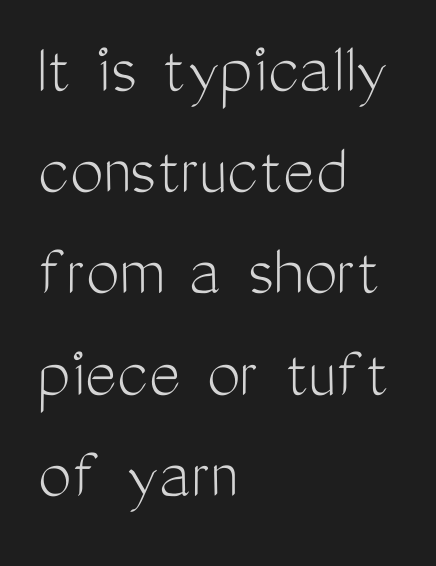
{"serif": "no", "italic": "no", "bold": "no", "weight": "light", "width": "condensed", "stroke_contrast": "medium", "x_height": "medium", "monospaced": "no", "underline": "no", "align": "left", "line_spacing": "normal", "line_spacing_ratio": 1.35, "letter_spacing": "normal", "letter_spacing_em": 0.0, "glyph_px": 75}
